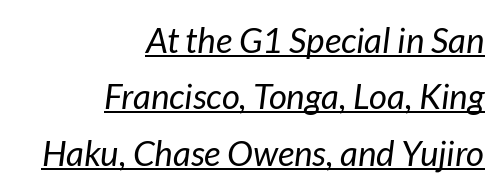
The image shows 35 px regular-weight type, italic (leaning right); set right-aligned, normal line spacing (1.61x), normal letter spacing, underlined; low stroke contrast and a medium x-height.
